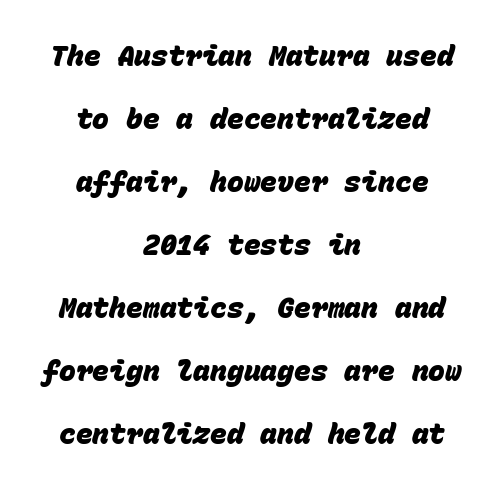
The image shows 28 px heavy sans-serif type, monospaced; set centered, loose line spacing (2.25x), normal letter spacing, not underlined; low stroke contrast and a large x-height.
